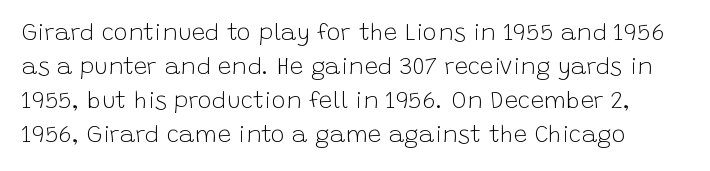
The image shows 24 px text type, upright; set normal line spacing (1.41x), normal letter spacing, not underlined.
